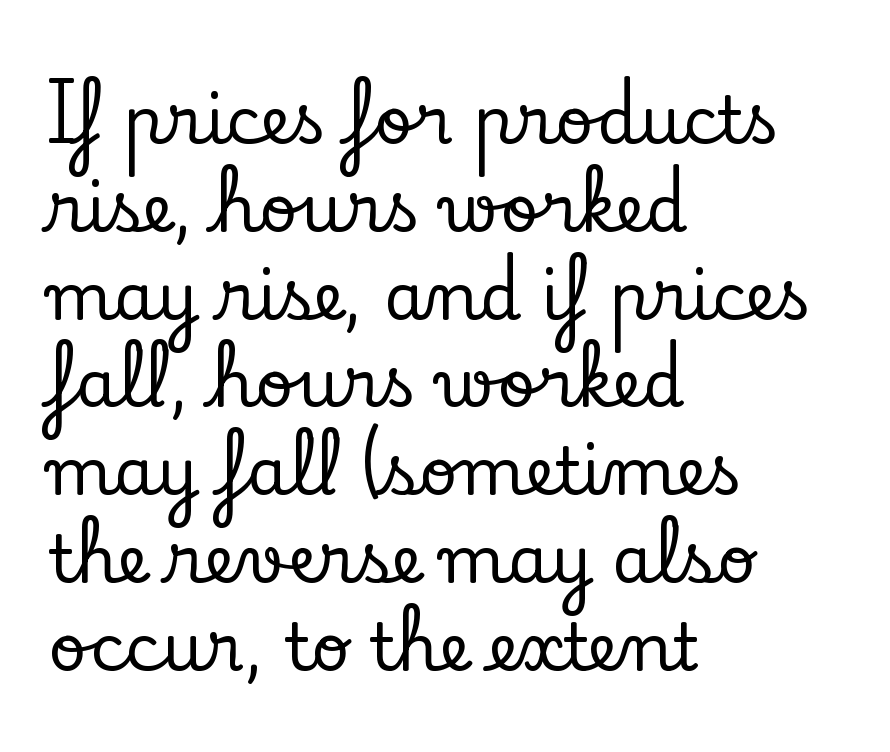
The image shows 66 px text type, upright; set left-aligned, normal line spacing (1.33x), normal letter spacing, not underlined; low stroke contrast and a small x-height.
